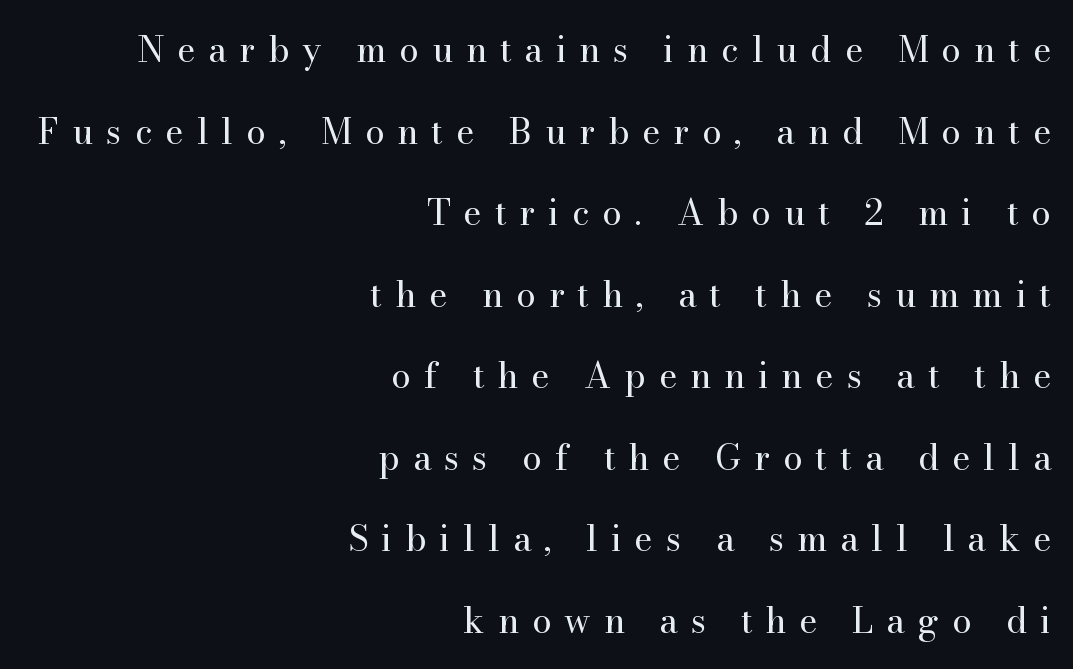
Q: Is the text bold? A: No.
Q: Is the text italic (slanted)? A: No, it is upright.
Q: Is the typeface a serif or a sans-serif typeface? A: Serif.
Q: Is the text underlined? A: No.
Q: How is the paragraph aligned? A: Right-aligned.
Q: Is the spacing between letters normal or unusually wide? A: Unusually wide.
Q: Is the spacing between lines tight, normal or loose? A: Loose.
Q: Width (condensed, normal, or wide)? A: Normal.
Q: Stroke contrast? A: High.
Q: x-height? A: Small.
Q: Monospaced? A: No.
